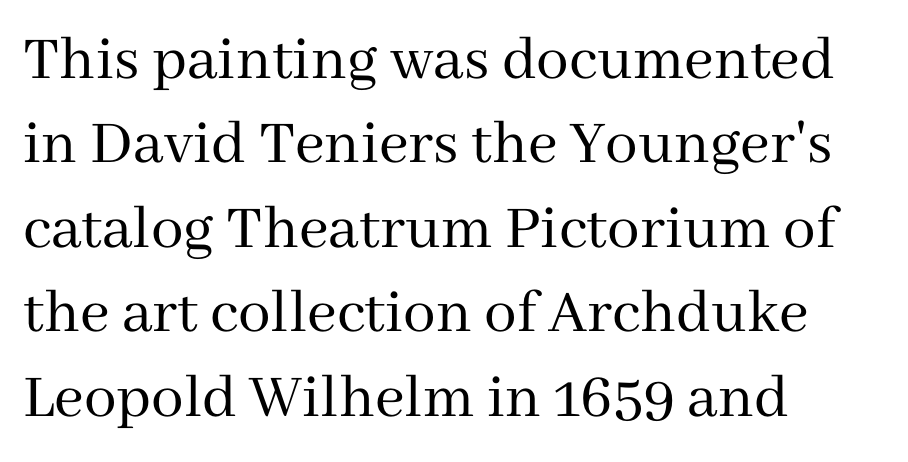
The image shows 65 px regular-weight serif type, upright; set left-aligned, normal line spacing (1.3x), normal letter spacing, not underlined; medium stroke contrast and a medium x-height.
